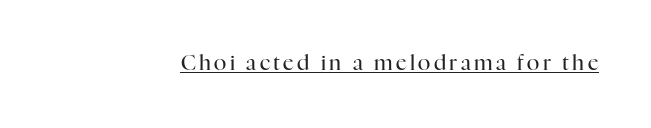
The image shows 21 px text type, upright; set underlined.
